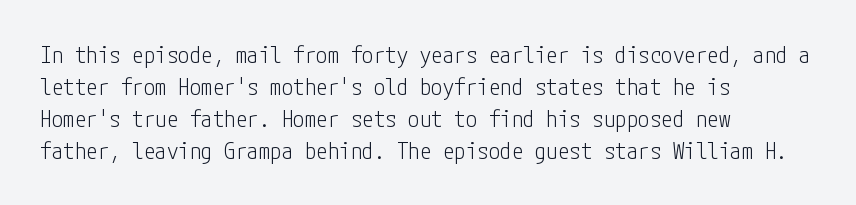
Caption: standard tracking, unaltered. Does the leading feel generous? No, just average. The lines are quadded left. Check the space under the baseline: it is left empty.
